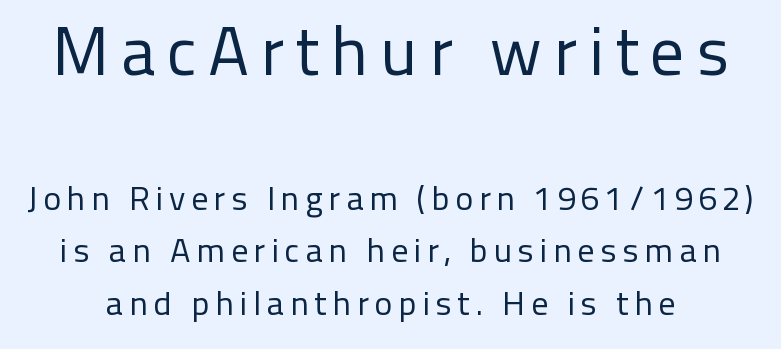
Q: Is the text bold? A: No.
Q: Is the text italic (slanted)? A: No, it is upright.
Q: Is the typeface a serif or a sans-serif typeface? A: Sans-serif.
Q: Is the text underlined? A: No.
Q: Is the spacing between lines tight, normal or loose? A: Normal.
Q: Which block of text is set in a larger size, the first (top) or the second (bottom)? A: The first (top) one.
Q: Width (condensed, normal, or wide)? A: Normal.
Q: Stroke contrast? A: Low.
Q: x-height? A: Medium.
Q: Monospaced? A: No.
